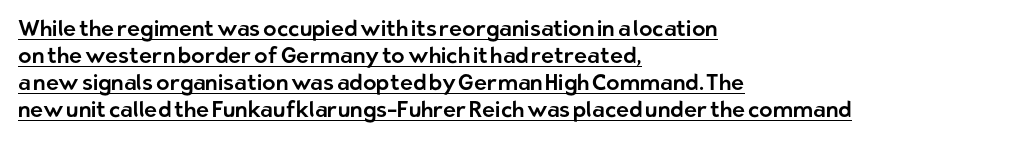
Designer's note — italics off, roman on. Spacing between characters is what you'd get straight out of the box. Left-aligned paragraph, ragged on the right. A baseline rule has been typeset under these characters.
